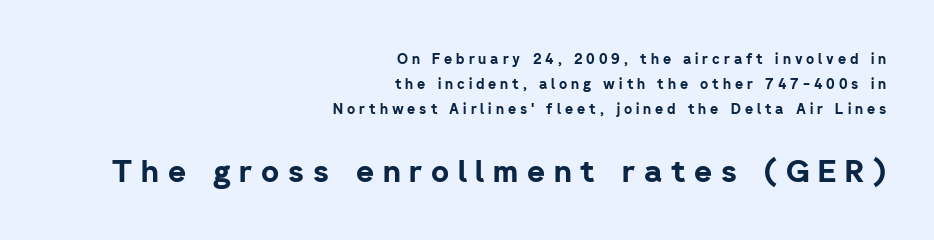
This rendering employs a face without finishing strokes, i.e., a sans-serif. Which chunk is bigger? The second one — the bottom block dwarfs the top. Characters remain perfectly vertical along every line. Strokes here are thick enough to call this a true bold. In terms of letterspacing, this is a distinctly airy, spread setting.
